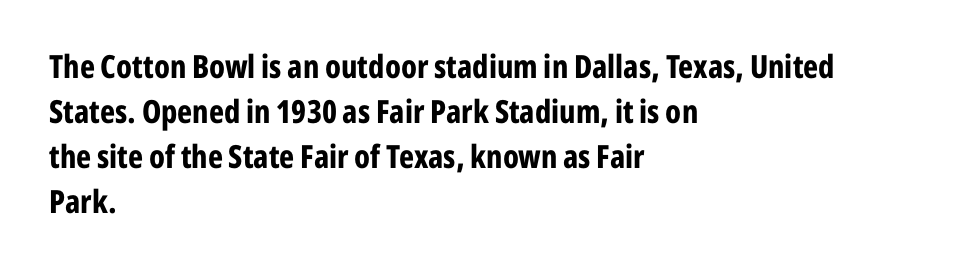
Q: Is the text bold? A: Yes.
Q: Is the text italic (slanted)? A: No, it is upright.
Q: Is the typeface a serif or a sans-serif typeface? A: Sans-serif.
Q: Is the text underlined? A: No.
Q: How is the paragraph aligned? A: Left-aligned.
Q: Is the spacing between letters normal or unusually wide? A: Normal.
Q: Is the spacing between lines tight, normal or loose? A: Normal.
Q: Width (condensed, normal, or wide)? A: Condensed.
Q: Stroke contrast? A: Low.
Q: x-height? A: Medium.
Q: Monospaced? A: No.
